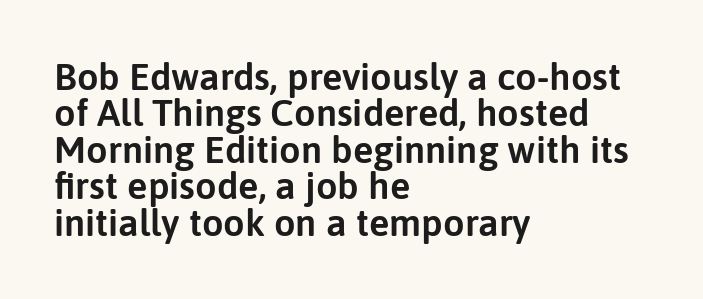
{"serif": "no", "italic": "no", "width": "normal", "stroke_contrast": "low", "x_height": "medium", "monospaced": "no", "underline": "no", "align": "left", "line_spacing": "tight", "line_spacing_ratio": 0.96, "letter_spacing": "normal", "letter_spacing_em": 0.0, "glyph_px": 38}
